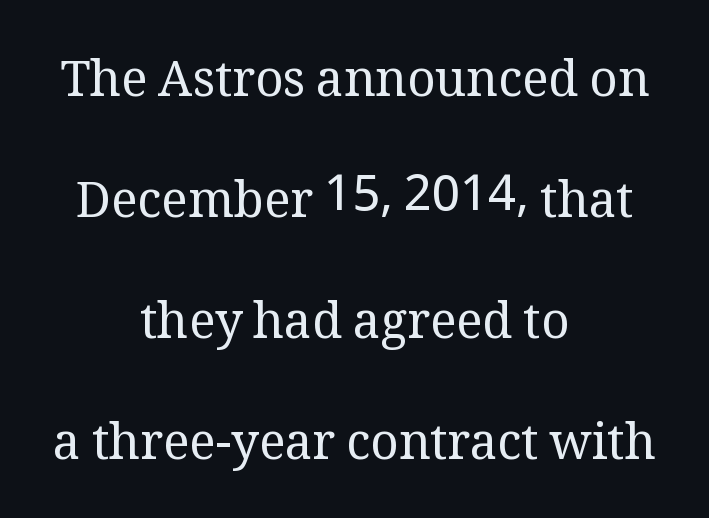
{"serif": "yes", "italic": "no", "bold": "no", "weight": "regular", "width": "normal", "stroke_contrast": "medium", "x_height": "medium", "monospaced": "no", "underline": "no", "align": "center", "line_spacing": "loose", "line_spacing_ratio": 2.47, "letter_spacing": "normal", "letter_spacing_em": 0.0, "glyph_px": 49}
